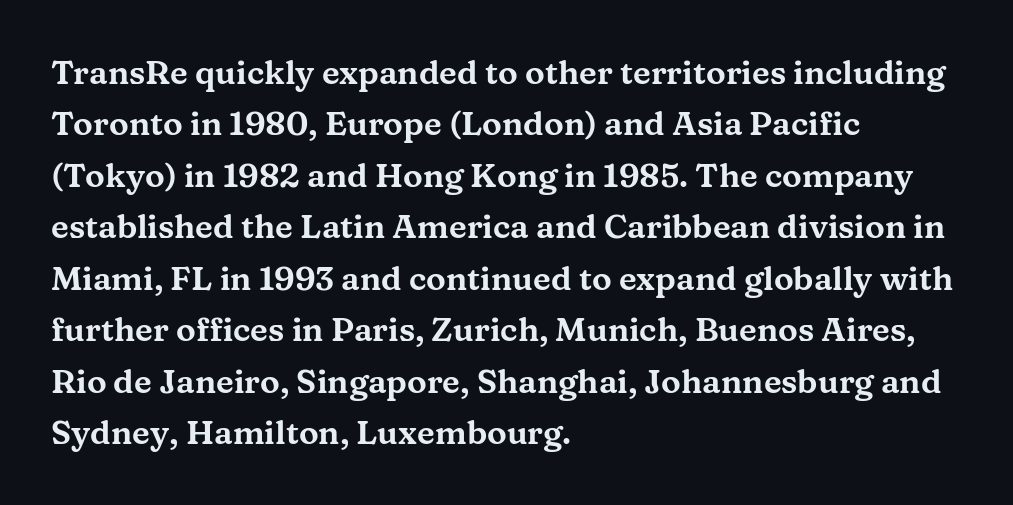
The image shows 33 px wide serif type, upright; set left-aligned, normal line spacing (1.56x), normal letter spacing, not underlined; medium stroke contrast and a medium x-height.
